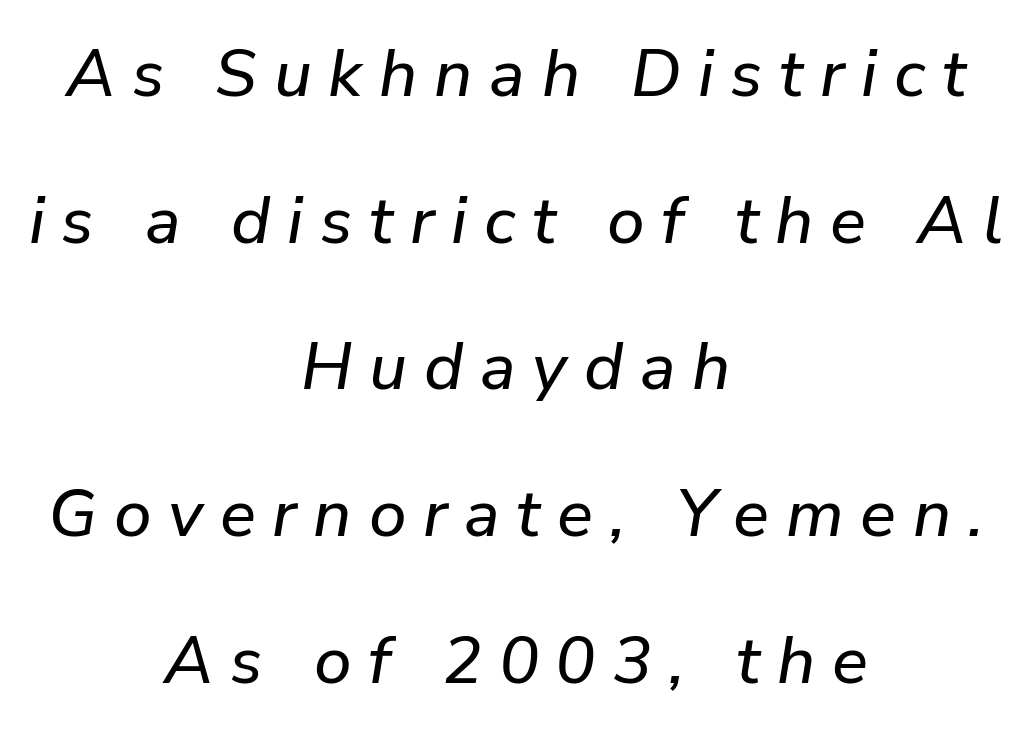
The letters are slanted; this is an italic face. Spacing between characters has been opened up far beyond the box default. The passage shown is not underscored anywhere. Here the designer chose a conventional face with non-uniform glyph widths. Which margin do the lines hug? Neither — every line sits in the middle.
